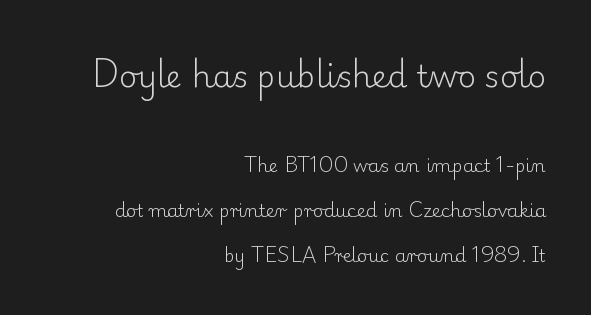
{"italic": "no", "bold": "no", "weight": "light", "width": "normal", "stroke_contrast": "low", "x_height": "small", "monospaced": "no", "underline": "no", "align": "right", "line_spacing": "loose", "line_spacing_ratio": 2.49, "letter_spacing": "normal", "letter_spacing_em": 0.0, "larger_block": "first", "size_ratio": 1.72, "glyph_px": 31}
